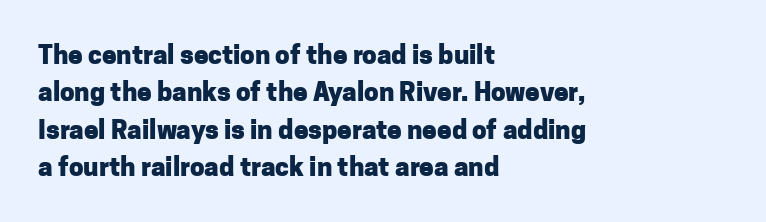
Q: Is the text bold? A: Yes.
Q: Is the text italic (slanted)? A: No, it is upright.
Q: Is the text underlined? A: No.
Q: How is the paragraph aligned? A: Left-aligned.
Q: Is the spacing between letters normal or unusually wide? A: Normal.
Q: Is the spacing between lines tight, normal or loose? A: Normal.
